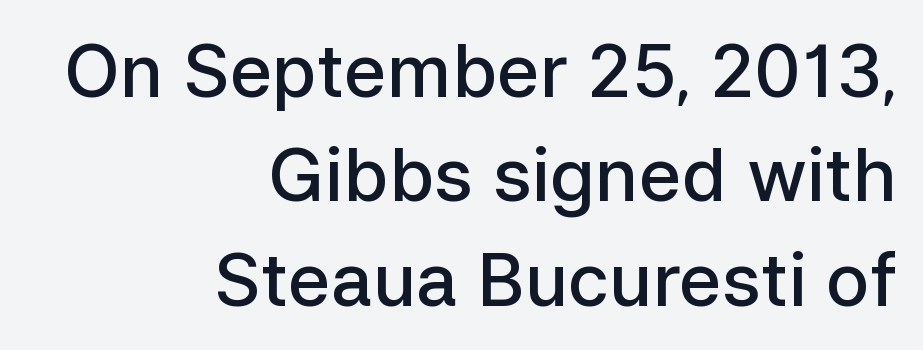
The image shows 73 px semibold sans-serif type, upright; set right-aligned, normal line spacing (1.43x), normal letter spacing, not underlined; low stroke contrast and a medium x-height.
